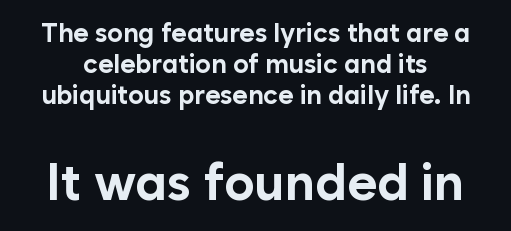
{"serif": "no", "italic": "no", "bold": "yes", "weight": "bold", "width": "normal", "stroke_contrast": "low", "x_height": "medium", "monospaced": "no", "underline": "no", "line_spacing_ratio": 1.2, "letter_spacing": "normal", "letter_spacing_em": 0.0, "larger_block": "second", "size_ratio": 1.96, "glyph_px": 51}
